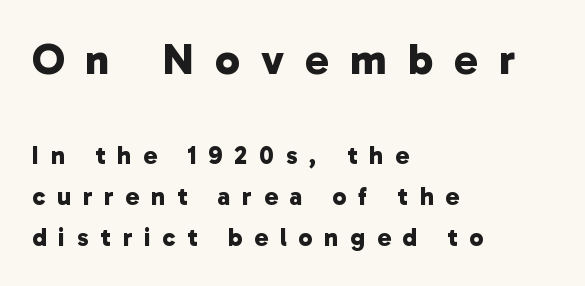
Pretty heavy lettering here — definitely bold. Reading top to bottom, the characters get smaller at the block break. Words appear elongated and porous because spacing is wide. The passage shown is typed in a proportional face where columns would drift. Descender tails drop into unmarked territory. One glance says typical: line gaps are just what's usual.
